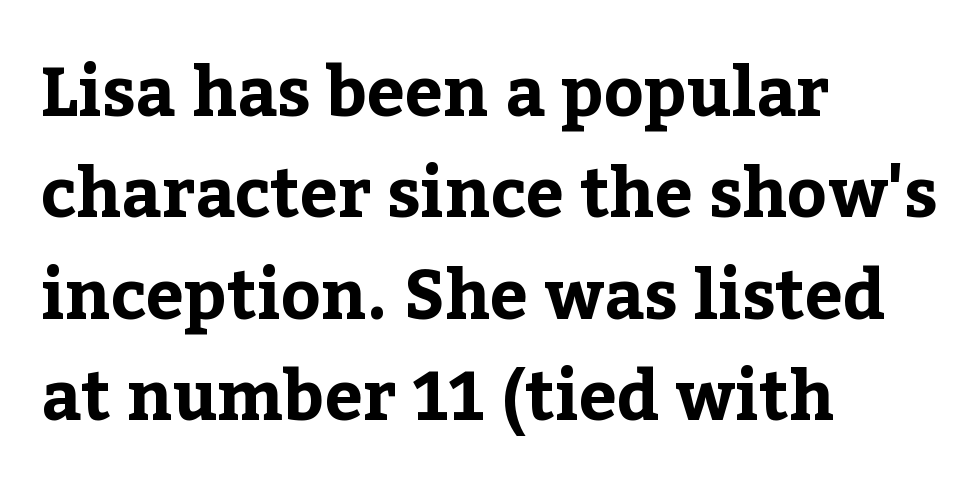
{"serif": "yes", "italic": "no", "bold": "yes", "weight": "bold", "width": "normal", "stroke_contrast": "low", "x_height": "medium", "monospaced": "no", "underline": "no", "align": "left", "line_spacing": "normal", "line_spacing_ratio": 1.49, "letter_spacing": "normal", "letter_spacing_em": 0.0, "glyph_px": 68}
